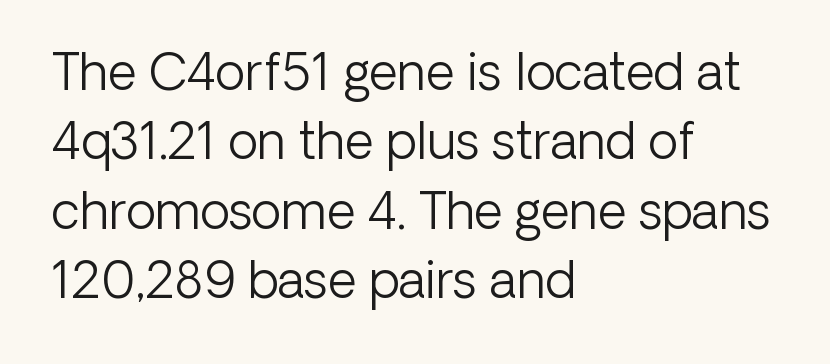
A clean baseline with only descenders dipping below it. Quick note: interline space is typical. The paragraph has a hard left edge and a soft right edge. Tracking here is standard; glyphs follow each other at the usual distance. Each letter keeps its own natural width here, so spacing adapts to shape.
